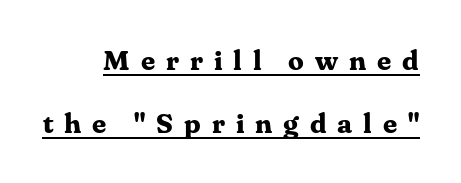
{"serif": "yes", "italic": "no", "bold": "yes", "weight": "bold", "width": "normal", "stroke_contrast": "medium", "x_height": "medium", "monospaced": "no", "underline": "yes", "align": "right", "line_spacing": "loose", "line_spacing_ratio": 2.25, "letter_spacing": "wide", "letter_spacing_em": 0.39, "glyph_px": 28}
